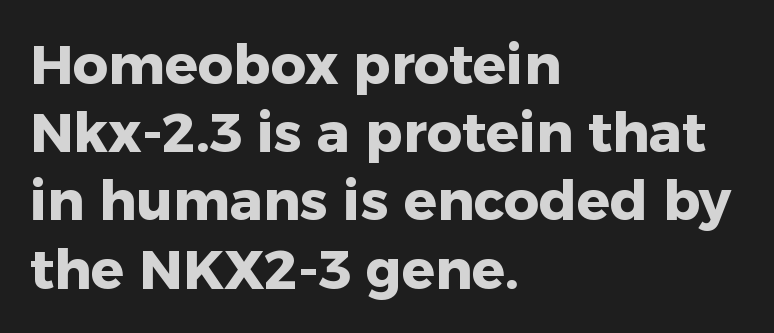
The image shows 55 px heavy sans-serif type, upright; set left-aligned, line spacing 1.24x, normal letter spacing, not underlined; low stroke contrast and a medium x-height.
